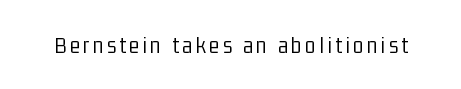
Q: Is the text bold? A: No.
Q: Is the text italic (slanted)? A: No, it is upright.
Q: Is the text underlined? A: No.
